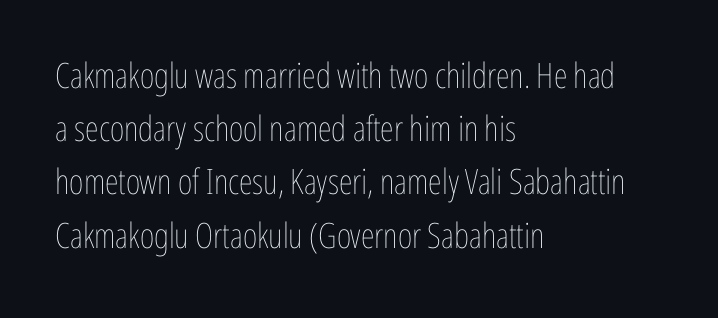
{"italic": "no", "bold": "no", "weight": "thin", "width": "condensed", "stroke_contrast": "low", "x_height": "medium", "monospaced": "no", "underline": "no", "align": "left", "line_spacing": "normal", "line_spacing_ratio": 1.52, "letter_spacing": "normal", "letter_spacing_em": 0.0, "glyph_px": 35}
